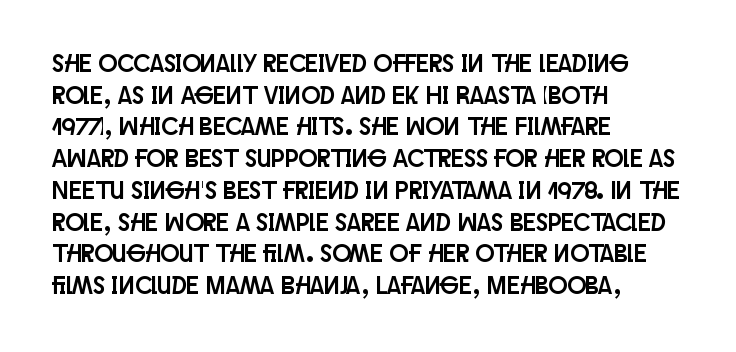
{"italic": "no", "underline": "no", "align": "left", "line_spacing": "normal", "line_spacing_ratio": 1.27, "letter_spacing": "normal", "letter_spacing_em": 0.0, "glyph_px": 25}
